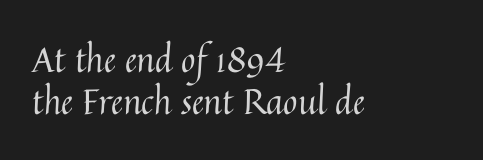
The image shows 35 px regular-weight type; set left-aligned, line spacing 1.2x, normal letter spacing, not underlined; medium stroke contrast and a medium x-height.
